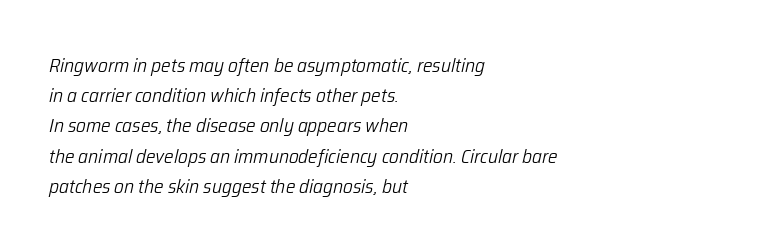
Q: Is the text bold? A: No.
Q: Is the text italic (slanted)? A: Yes, it leans right by about 12 degrees.
Q: Is the text underlined? A: No.
Q: How is the paragraph aligned? A: Left-aligned.
Q: Is the spacing between letters normal or unusually wide? A: Normal.
Q: Is the spacing between lines tight, normal or loose? A: Normal.
